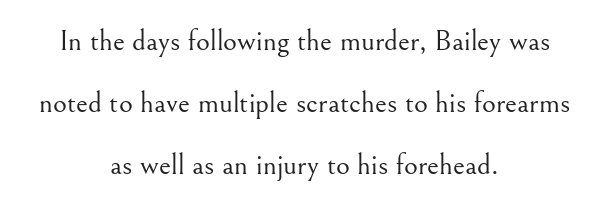
Underline: absent. Nobody touched the tracking dial on this one. Italic: no, the glyphs are upright roman. The rag falls on both sides of this text block equally. Vertical stems look standard width or narrower in stroke.
